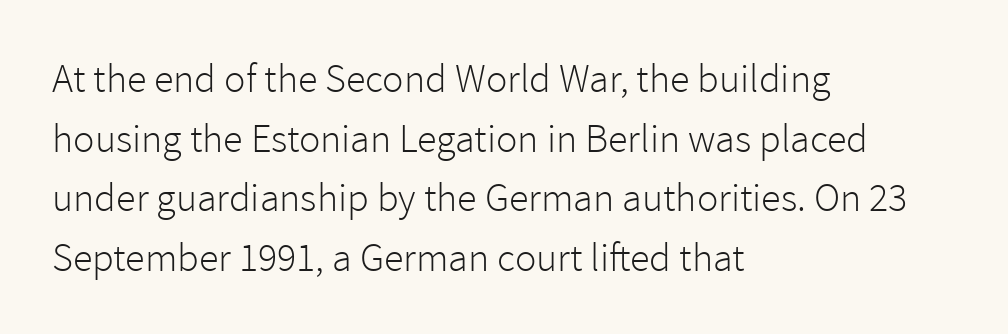
Q: Is the text bold? A: No.
Q: Is the text italic (slanted)? A: No, it is upright.
Q: Is the typeface a serif or a sans-serif typeface? A: Sans-serif.
Q: Is the text underlined? A: No.
Q: How is the paragraph aligned? A: Left-aligned.
Q: Is the spacing between letters normal or unusually wide? A: Normal.
Q: Is the spacing between lines tight, normal or loose? A: Normal.
Q: Width (condensed, normal, or wide)? A: Normal.
Q: x-height? A: Medium.
Q: Monospaced? A: No.
